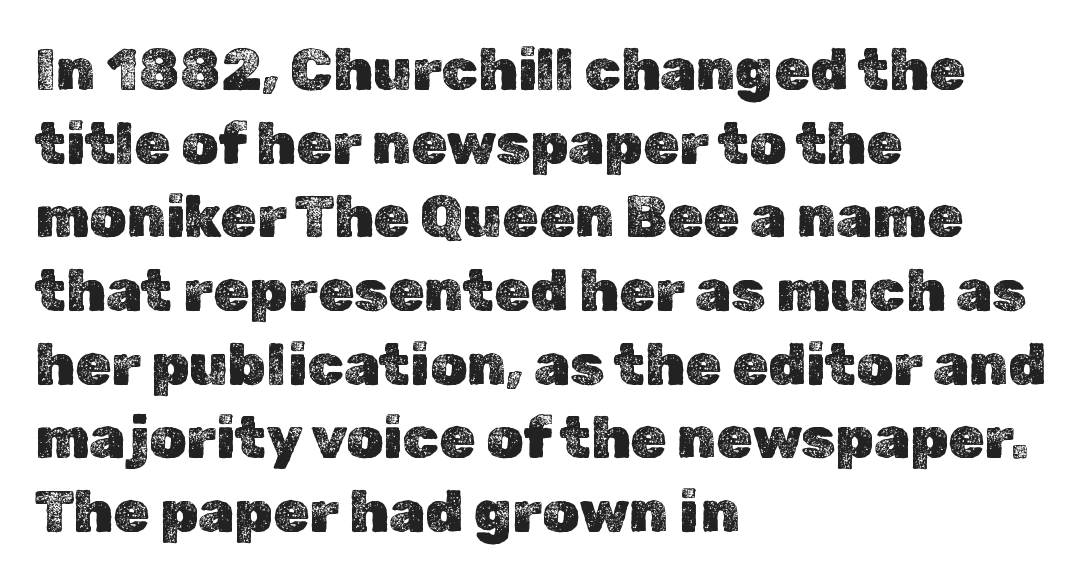
{"italic": "no", "width": "normal", "x_height": "medium", "monospaced": "no", "underline": "no", "align": "left", "line_spacing": "normal", "line_spacing_ratio": 1.27, "letter_spacing": "normal", "letter_spacing_em": 0.0, "glyph_px": 58}
